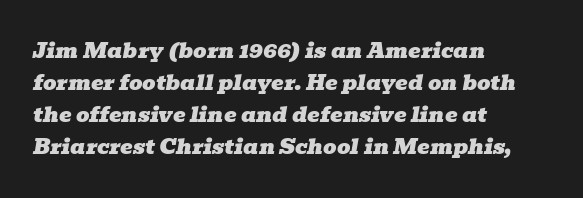
{"italic": "yes", "lean": "right", "slant_degrees": 10, "underline": "no", "align": "left", "line_spacing": "normal", "line_spacing_ratio": 1.53, "letter_spacing": "normal", "letter_spacing_em": 0.0, "glyph_px": 21}
